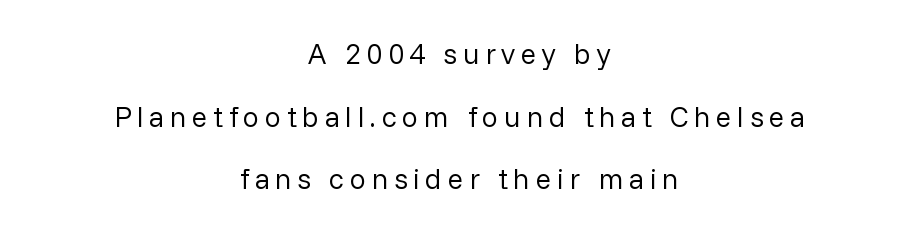
The image shows 29 px regular-weight sans-serif type, upright; set centered, loose line spacing (2.16x), not underlined; low stroke contrast and a medium x-height.
